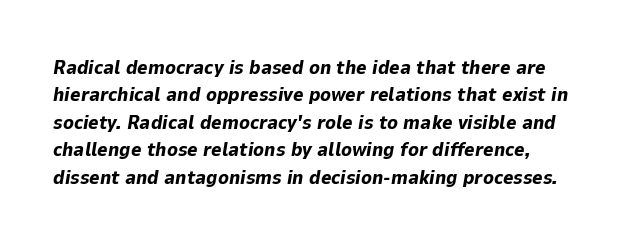
Bold? Absolutely — the strokes are thick and heavy. The foot of each line stays bare and open. Default kerning and tracking; the words read as compact shapes. A typesetter would mark this as italic.
